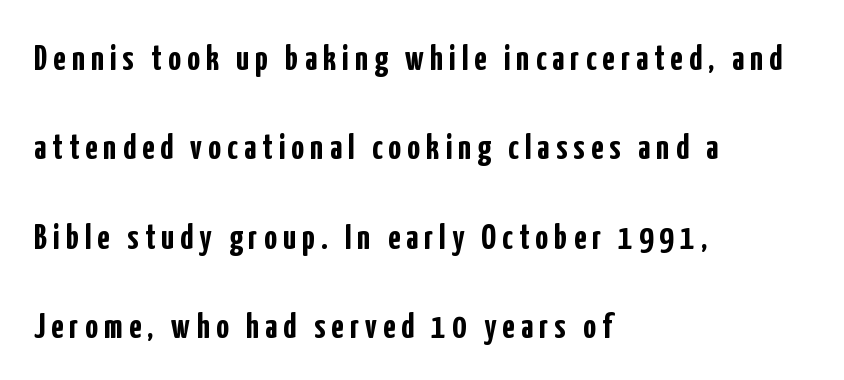
What kind of face is this? One without serifs — a sans. Every row of glyphs begins at an identical x-position on the left. Typographic density is high because the face is bold. This sample has the flowing, uneven cadence of proportional lettering.
